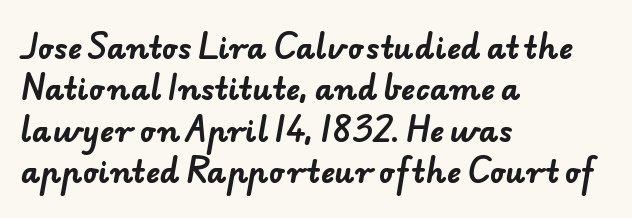
Q: Is the text bold? A: Yes.
Q: Is the typeface a serif or a sans-serif typeface? A: Sans-serif.
Q: Is the text underlined? A: No.
Q: How is the paragraph aligned? A: Left-aligned.
Q: Is the spacing between letters normal or unusually wide? A: Normal.
Q: Is the spacing between lines tight, normal or loose? A: Normal.
Q: Width (condensed, normal, or wide)? A: Normal.
Q: Stroke contrast? A: Low.
Q: x-height? A: Small.
Q: Monospaced? A: No.
